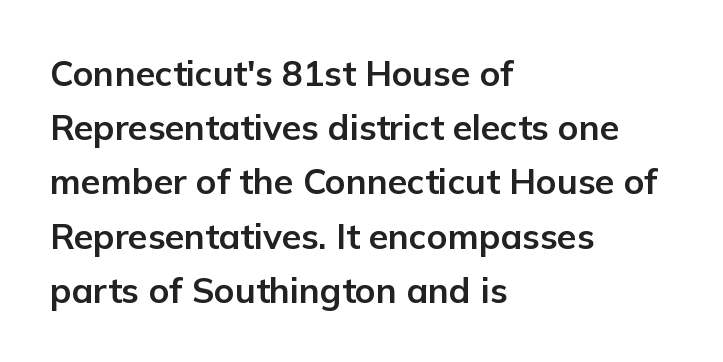
A typesetter would label this face a sans. Is the block centered? No — it sits flush against the left margin. Typographic density is high because the face is bold. Is the letter spacing exaggerated? No — it looks like the ordinary default. Lines of text with bare space underneath. You could not count columns in this text — the font is proportionally spaced.
